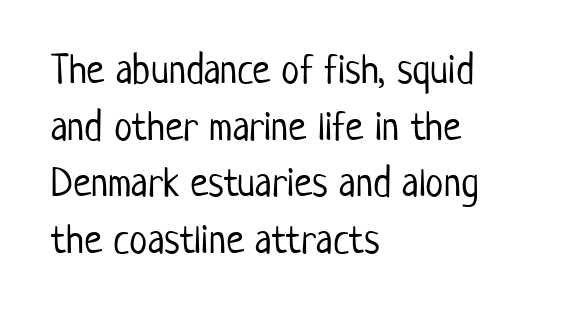
The foot of each line stays bare and open. The setting favours the left margin, as ordinary paragraphs usually do. Think of a printed novel: that variable character pitch is what you see here. This is roman type, the default non-slanted kind.
